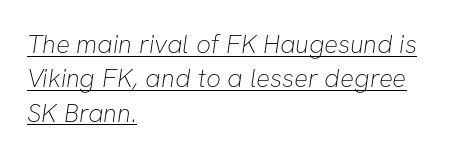
Q: Is the text bold? A: No.
Q: Is the text underlined? A: Yes.
Q: How is the paragraph aligned? A: Left-aligned.
Q: Is the spacing between letters normal or unusually wide? A: Normal.
Q: Is the spacing between lines tight, normal or loose? A: Normal.
